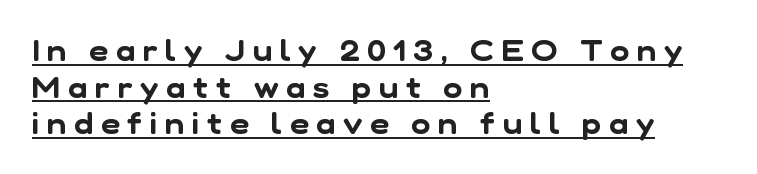
This sample carries an underscore along the baseline area. Spacing verdict: proportional, widths tailored to each character. The line-height multiplier appears to be the usual default. Are there feet on the stems? There aren't — it's a sans. Characters follow at a spacing far wider than the type designer built in.
